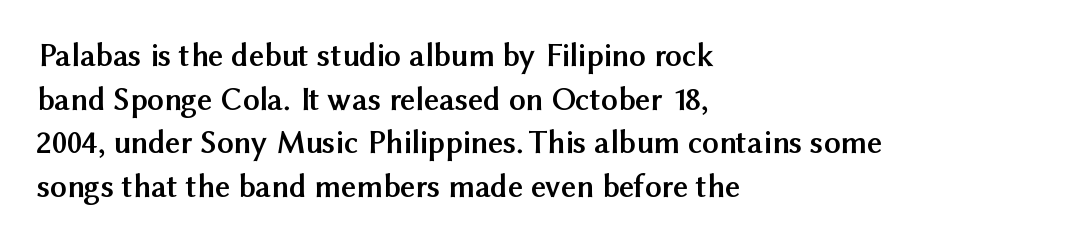
Q: Is the text bold? A: Yes.
Q: Is the text italic (slanted)? A: No, it is upright.
Q: Is the typeface a serif or a sans-serif typeface? A: Sans-serif.
Q: Is the text underlined? A: No.
Q: How is the paragraph aligned? A: Left-aligned.
Q: Is the spacing between letters normal or unusually wide? A: Normal.
Q: Is the spacing between lines tight, normal or loose? A: Normal.
Q: Width (condensed, normal, or wide)? A: Normal.
Q: Stroke contrast? A: Medium.
Q: x-height? A: Medium.
Q: Monospaced? A: No.
